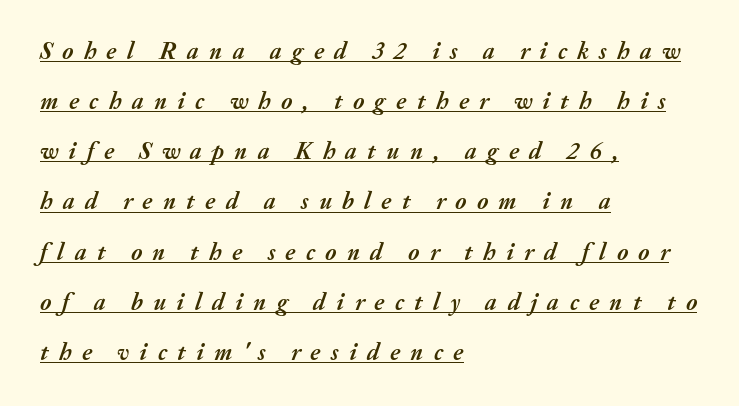
{"italic": "yes", "lean": "right", "slant_degrees": 20, "bold": "yes", "underline": "yes", "align": "left", "line_spacing": "loose", "line_spacing_ratio": 2.09, "letter_spacing": "wide", "letter_spacing_em": 0.43, "glyph_px": 24}
